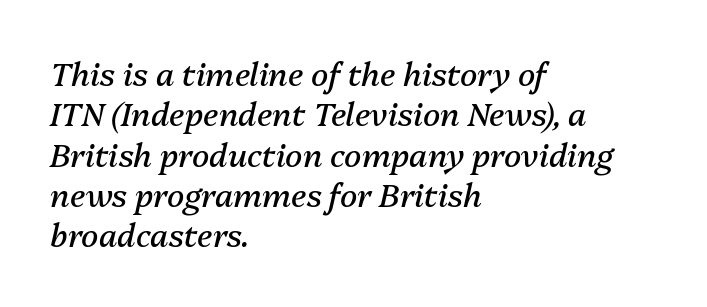
The image shows 32 px regular-weight type, italic (leaning right); set left-aligned, normal line spacing (1.26x), normal letter spacing, not underlined; medium stroke contrast and a medium x-height.
